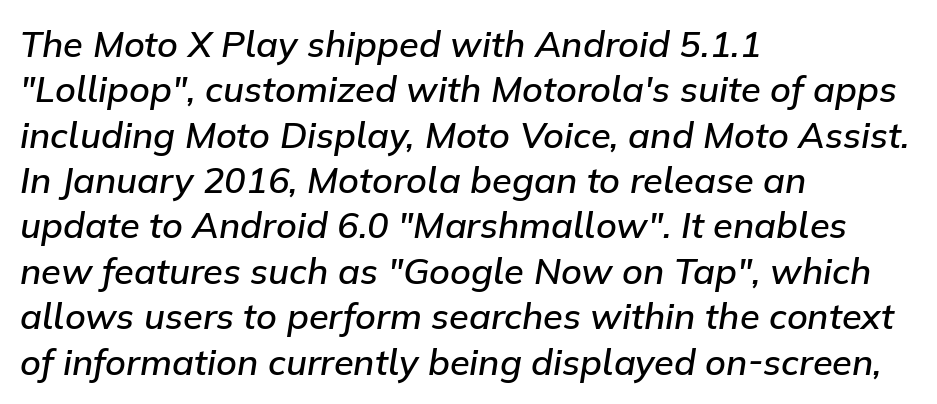
{"italic": "yes", "lean": "right", "slant_degrees": 9, "bold": "semi", "weight": "semibold", "width": "normal", "stroke_contrast": "low", "x_height": "medium", "monospaced": "no", "underline": "no", "align": "left", "line_spacing": "normal", "line_spacing_ratio": 1.26, "letter_spacing": "normal", "letter_spacing_em": 0.0, "glyph_px": 36}
